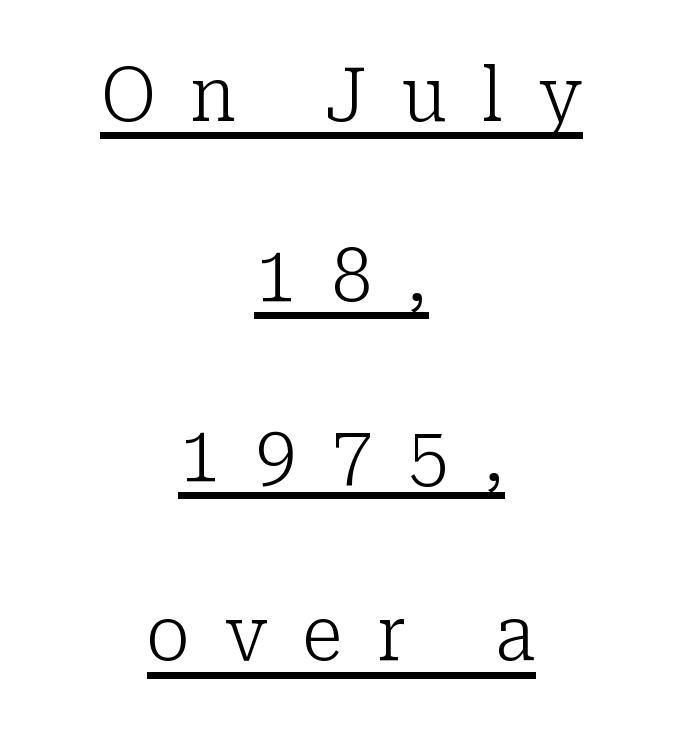
The image shows 74 px light serif type, upright; set centered, loose line spacing (2.43x), unusually wide letter spacing (+0.47 em), underlined; low stroke contrast and a medium x-height.
